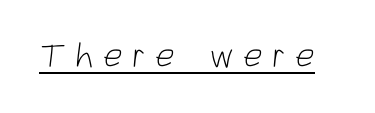
The image shows 34 px light, condensed sans-serif type; set unusually wide letter spacing (+0.28 em), underlined; low stroke contrast and a large x-height.
